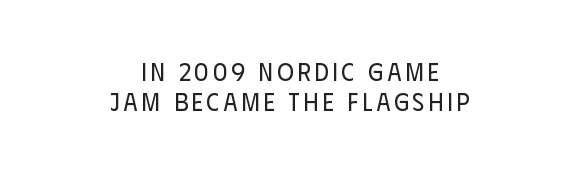
Italic? Not at all — the glyphs are vertical. The text block is weighted toward neither margin, spreading evenly from the middle. The zone under the glyphs is completely vacant. Vertical stems look standard width or narrower in stroke.
